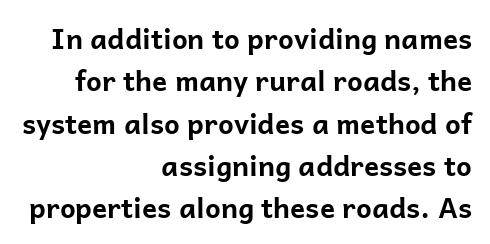
Q: Is the text bold? A: Yes.
Q: Is the text italic (slanted)? A: No, it is upright.
Q: Is the typeface a serif or a sans-serif typeface? A: Sans-serif.
Q: Is the text underlined? A: No.
Q: How is the paragraph aligned? A: Right-aligned.
Q: Is the spacing between letters normal or unusually wide? A: Normal.
Q: Is the spacing between lines tight, normal or loose? A: Normal.
Q: Width (condensed, normal, or wide)? A: Normal.
Q: Stroke contrast? A: Low.
Q: x-height? A: Medium.
Q: Monospaced? A: No.
